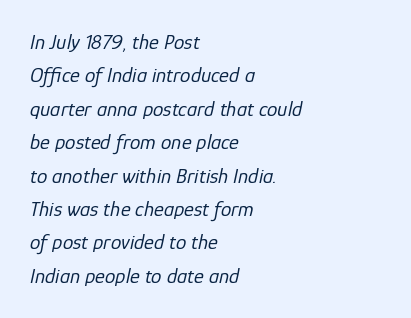
Leading matches the norm, producing a regular column. The face used here is rendered with its standard letterfit. Where is the straight margin? On the left. Underline: absent. Think standard paragraph weight, or any step lighter than that. Posture: slanted.
